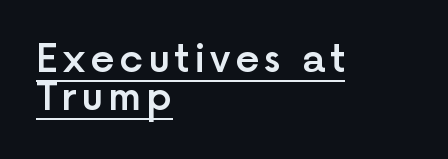
Q: Is the text bold? A: Semi-bold.
Q: Is the text italic (slanted)? A: No, it is upright.
Q: Is the typeface a serif or a sans-serif typeface? A: Sans-serif.
Q: Is the text underlined? A: Yes.
Q: How is the paragraph aligned? A: Left-aligned.
Q: Is the spacing between lines tight, normal or loose? A: Tight.
Q: Width (condensed, normal, or wide)? A: Normal.
Q: x-height? A: Medium.
Q: Monospaced? A: No.
